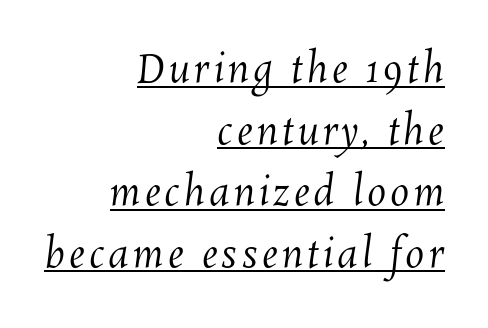
{"bold": "no", "weight": "regular", "width": "normal", "stroke_contrast": "medium", "x_height": "medium", "monospaced": "no", "underline": "yes", "align": "right", "line_spacing": "normal", "line_spacing_ratio": 1.62, "glyph_px": 38}
